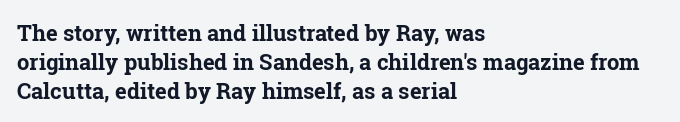
{"italic": "no", "bold": "yes", "underline": "no", "align": "left", "line_spacing": "normal", "line_spacing_ratio": 1.31, "letter_spacing": "normal", "letter_spacing_em": 0.0, "glyph_px": 22}
